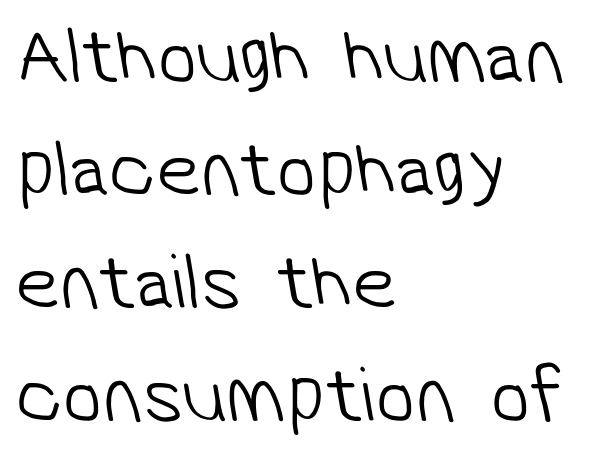
Visually the block forms a straight wall on the left and a jagged coastline on the right. This sample keeps an unexceptional amount of space between lines. Is the letter spacing exaggerated? No — it looks like the ordinary default. Heft: none added — not bold. The glyphs are unaccompanied by any horizontal stroke below them.
